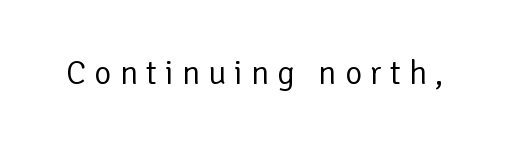
{"serif": "no", "italic": "no", "bold": "no", "weight": "regular", "width": "normal", "stroke_contrast": "low", "x_height": "medium", "monospaced": "no", "underline": "no", "letter_spacing": "wide", "letter_spacing_em": 0.25, "glyph_px": 33}
